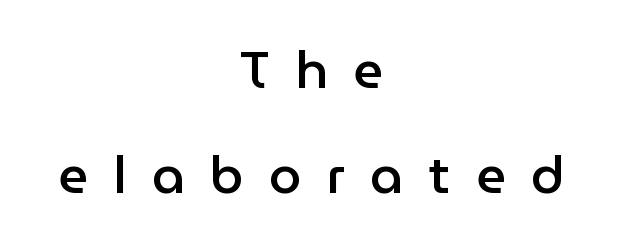
Note the varied advance widths — an 'i' is clearly narrower than an 'm'. Widely set lines give the paragraph a tall, airy silhouette. Honestly, there is no underline to notice here at all. This rendering employs a face without finishing strokes, i.e., a sans-serif. Words appear elongated and porous because spacing is wide. The rendering uses a semibold face; strokes are thickened but not to full bold.
